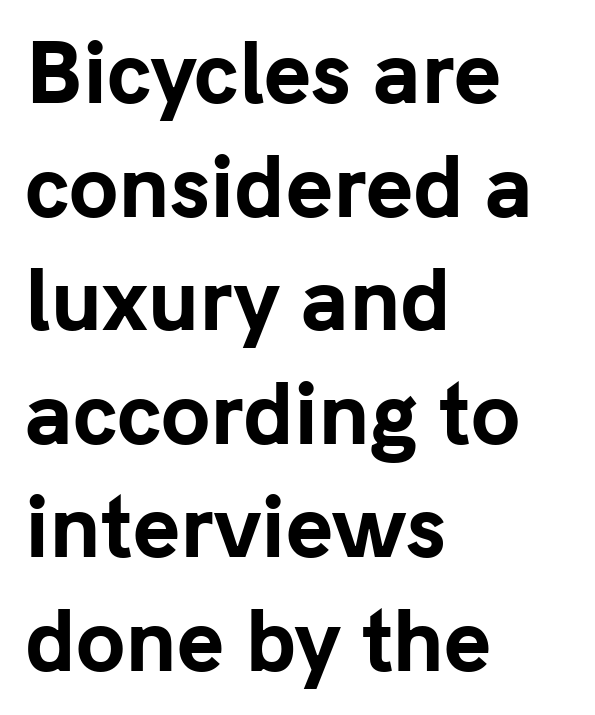
The image shows 80 px bold sans-serif type, upright; set left-aligned, normal line spacing (1.42x), normal letter spacing, not underlined; low stroke contrast and a medium x-height.
